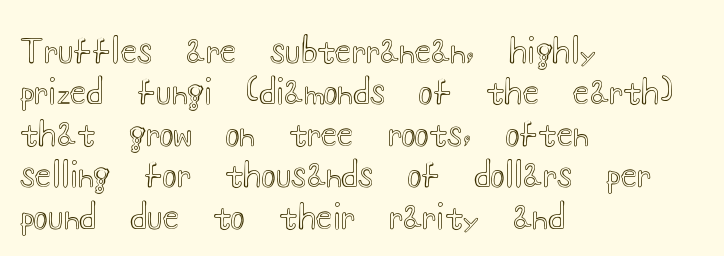
Rendered with straight, roman letterforms. Line beginnings align vertically; line endings do not. Note the varied advance widths — an 'i' is clearly narrower than an 'm'. There is no visible air inserted between adjacent glyphs. Descenders hang freely into open space.
